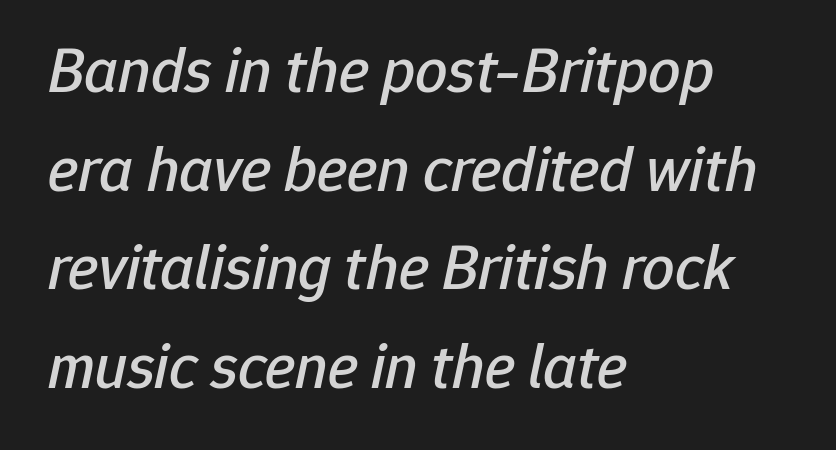
A typesetter would call this proportional, since set widths differ per character. When letters slant like this, we call the style italic. Words float on clear page, feet unadorned. A typesetter would call this zero additional tracking. This sample is left-justified, so line endings fall wherever the words run out.
